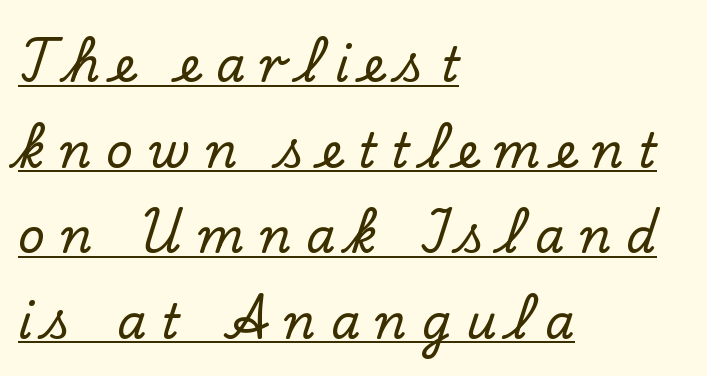
Q: Is the text italic (slanted)? A: Yes.
Q: Is the typeface a serif or a sans-serif typeface? A: Serif.
Q: Is the text underlined? A: Yes.
Q: How is the paragraph aligned? A: Left-aligned.
Q: Is the spacing between letters normal or unusually wide? A: Unusually wide.
Q: Width (condensed, normal, or wide)? A: Normal.
Q: Stroke contrast? A: Low.
Q: x-height? A: Small.
Q: Monospaced? A: No.
